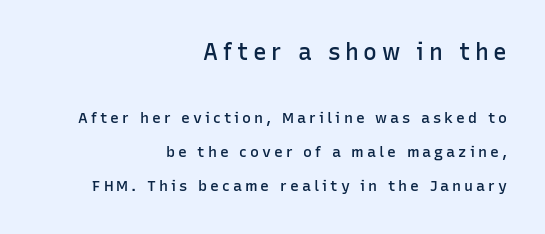
Q: Is the text bold? A: Semi-bold.
Q: Is the text italic (slanted)? A: No, it is upright.
Q: Is the text underlined? A: No.
Q: How is the paragraph aligned? A: Right-aligned.
Q: Is the spacing between letters normal or unusually wide? A: Unusually wide.
Q: Is the spacing between lines tight, normal or loose? A: Loose.
Q: Which block of text is set in a larger size, the first (top) or the second (bottom)? A: The first (top) one.
